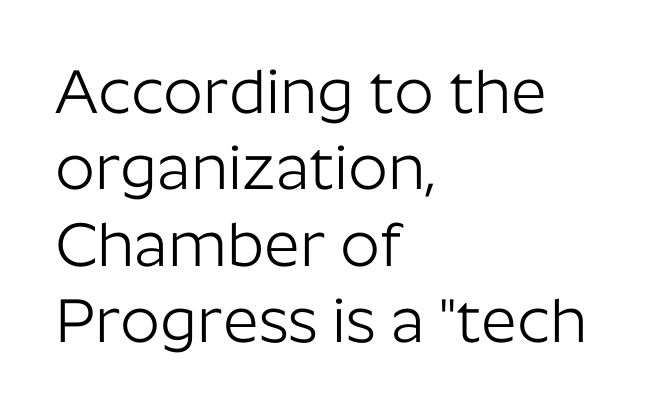
{"serif": "no", "italic": "no", "bold": "no", "weight": "light", "width": "normal", "stroke_contrast": "low", "x_height": "medium", "monospaced": "no", "underline": "no", "align": "left", "line_spacing_ratio": 1.23, "letter_spacing": "normal", "letter_spacing_em": 0.0, "glyph_px": 62}
